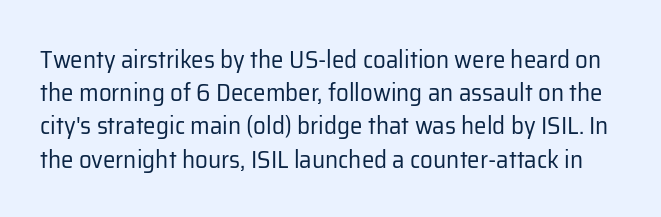
{"italic": "no", "bold": "no", "underline": "no", "line_spacing": "normal", "line_spacing_ratio": 1.33, "letter_spacing": "normal", "letter_spacing_em": 0.0, "glyph_px": 25}
